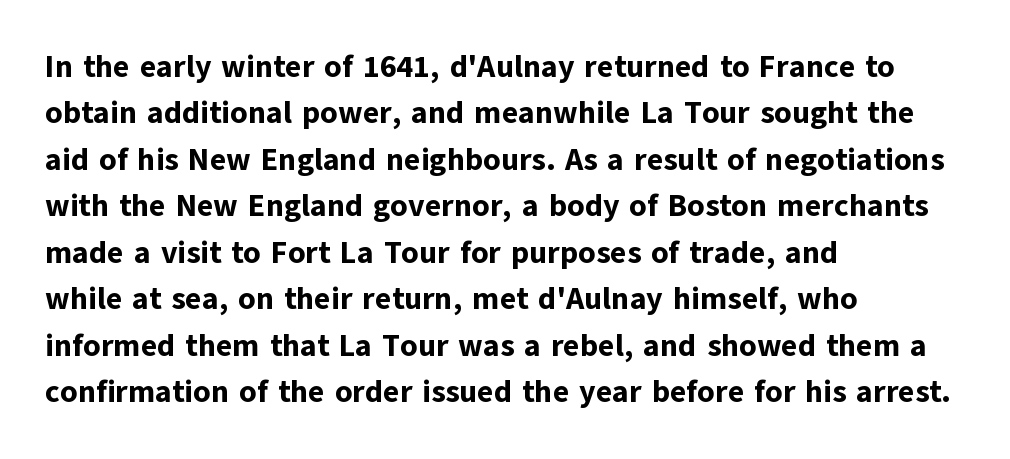
The image shows 31 px bold sans-serif type, upright; set left-aligned, normal line spacing (1.5x), normal letter spacing, not underlined; low stroke contrast and a medium x-height.
